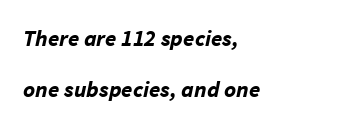
{"italic": "yes", "lean": "right", "slant_degrees": 11, "bold": "yes", "underline": "no", "align": "left", "line_spacing": "loose", "line_spacing_ratio": 2.22, "letter_spacing": "normal", "letter_spacing_em": 0.0, "glyph_px": 23}
